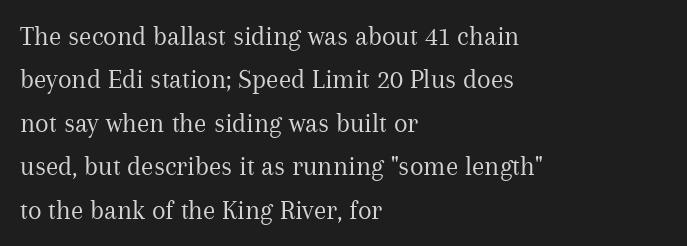
The typography opts for an upright posture over an oblique one. The string is rendered with underlining switched off. The designer left line spacing at the default. The lines are quadded left. You could not count columns in this text — the font is proportionally spaced.
